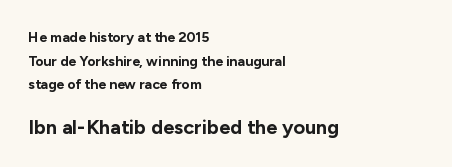
Q: Is the text bold? A: Yes.
Q: Is the text italic (slanted)? A: No, it is upright.
Q: Is the text underlined? A: No.
Q: How is the paragraph aligned? A: Left-aligned.
Q: Is the spacing between letters normal or unusually wide? A: Normal.
Q: Is the spacing between lines tight, normal or loose? A: Normal.
Q: Which block of text is set in a larger size, the first (top) or the second (bottom)? A: The second (bottom) one.
